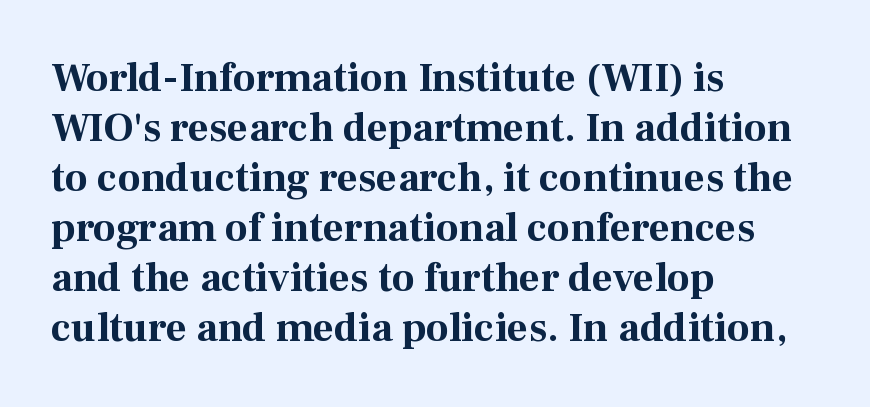
Q: Is the text bold? A: Yes.
Q: Is the text italic (slanted)? A: No, it is upright.
Q: Is the typeface a serif or a sans-serif typeface? A: Serif.
Q: Is the text underlined? A: No.
Q: How is the paragraph aligned? A: Left-aligned.
Q: Is the spacing between letters normal or unusually wide? A: Normal.
Q: Width (condensed, normal, or wide)? A: Normal.
Q: Stroke contrast? A: Medium.
Q: x-height? A: Medium.
Q: Monospaced? A: No.
